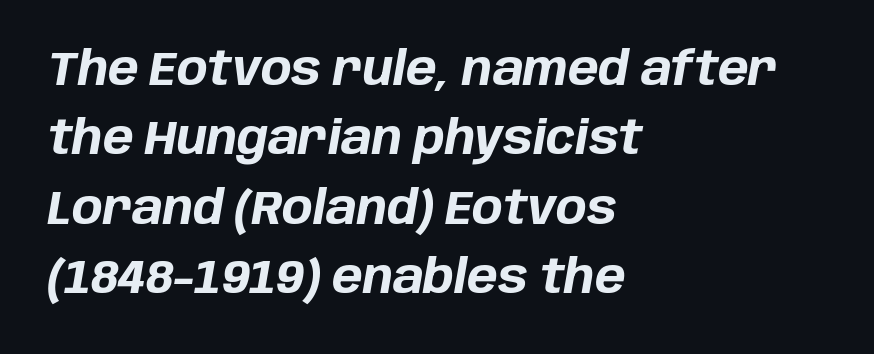
Weight: bold. Typeset ragged right — the left edge is the straight one. You could call the tracking neutral — neither tight nor loose. Descenders are the only things crossing below the line. Slant detected: the letters are inclined.
